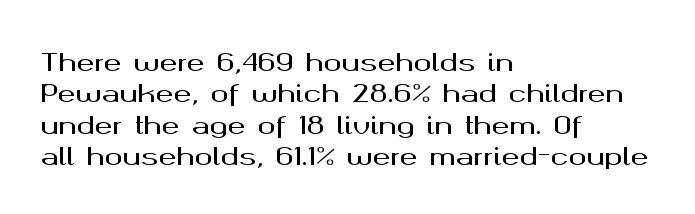
The image shows 24 px text type, upright; set left-aligned, normal line spacing (1.31x), normal letter spacing, not underlined.
